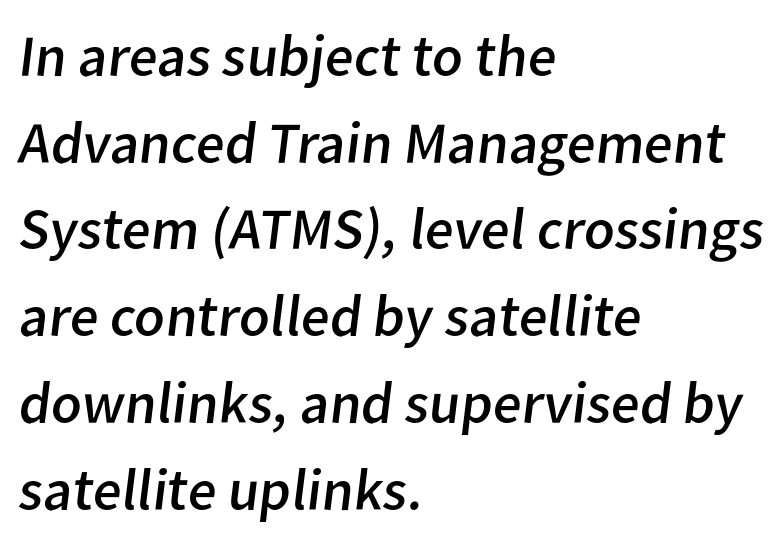
The strokes carry an ordinary text weight at most. Left-aligned paragraph, ragged on the right. Character widths vary here, with narrow letters taking less room than wide ones. Nobody touched the tracking dial on this one. The text was rendered using a sans face with plain stroke endings.
